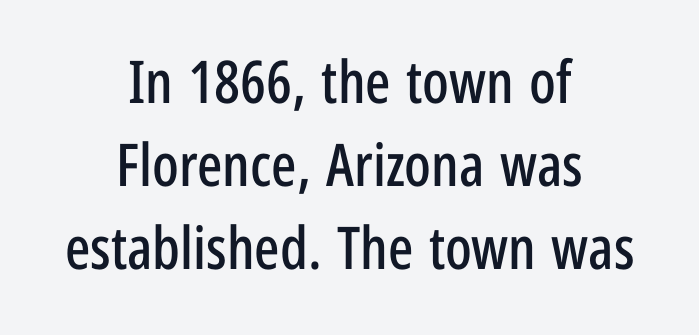
Q: Is the text italic (slanted)? A: No, it is upright.
Q: Is the typeface a serif or a sans-serif typeface? A: Sans-serif.
Q: Is the text underlined? A: No.
Q: How is the paragraph aligned? A: Centered.
Q: Is the spacing between letters normal or unusually wide? A: Normal.
Q: Is the spacing between lines tight, normal or loose? A: Normal.
Q: Width (condensed, normal, or wide)? A: Condensed.
Q: Stroke contrast? A: Low.
Q: x-height? A: Medium.
Q: Monospaced? A: No.
